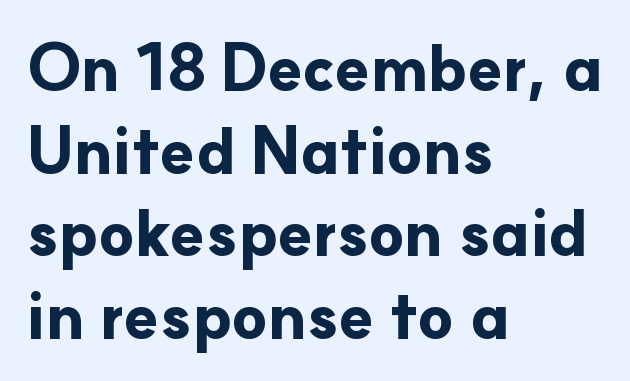
{"serif": "no", "italic": "no", "bold": "yes", "weight": "bold", "width": "normal", "stroke_contrast": "low", "x_height": "small", "monospaced": "no", "underline": "no", "align": "left", "line_spacing": "normal", "line_spacing_ratio": 1.29, "letter_spacing": "normal", "letter_spacing_em": 0.0, "glyph_px": 64}
